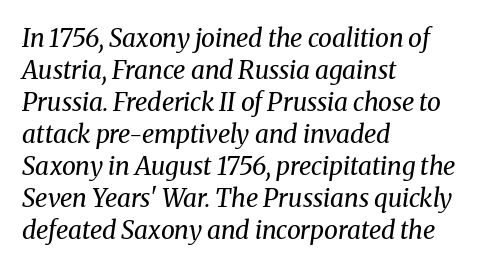
Q: Is the text bold? A: No.
Q: Is the text italic (slanted)? A: Yes, it leans right by about 8 degrees.
Q: Is the text underlined? A: No.
Q: How is the paragraph aligned? A: Left-aligned.
Q: Is the spacing between letters normal or unusually wide? A: Normal.
Q: Is the spacing between lines tight, normal or loose? A: Normal.
